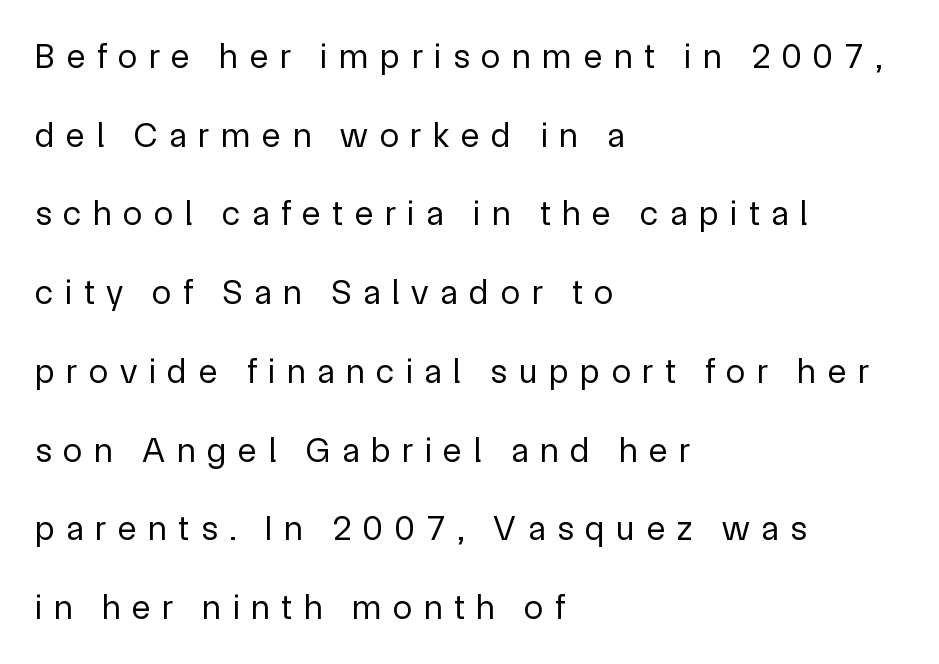
The passage is arranged the way most books set body copy — flush left. Compared with typical paragraphs, the rows here are farther apart. Weight class: somewhere from thin through regular. A typesetter would call this heavily tracked-out type. The letters advance in unequal steps, a hallmark of proportional type. Posture: upright roman.
